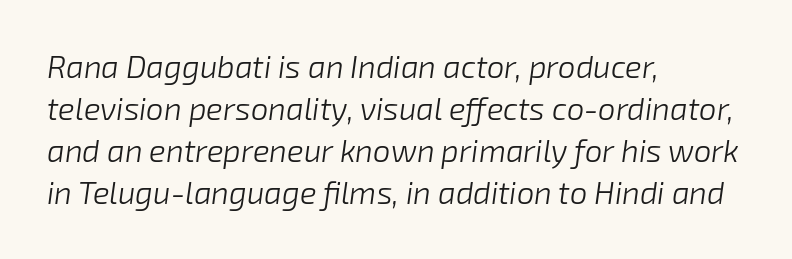
Q: Is the text bold? A: No.
Q: Is the text italic (slanted)? A: Yes, it leans right by about 8 degrees.
Q: Is the text underlined? A: No.
Q: How is the paragraph aligned? A: Left-aligned.
Q: Is the spacing between letters normal or unusually wide? A: Normal.
Q: Is the spacing between lines tight, normal or loose? A: Normal.
Q: Width (condensed, normal, or wide)? A: Normal.
Q: Stroke contrast? A: Low.
Q: x-height? A: Medium.
Q: Monospaced? A: No.
